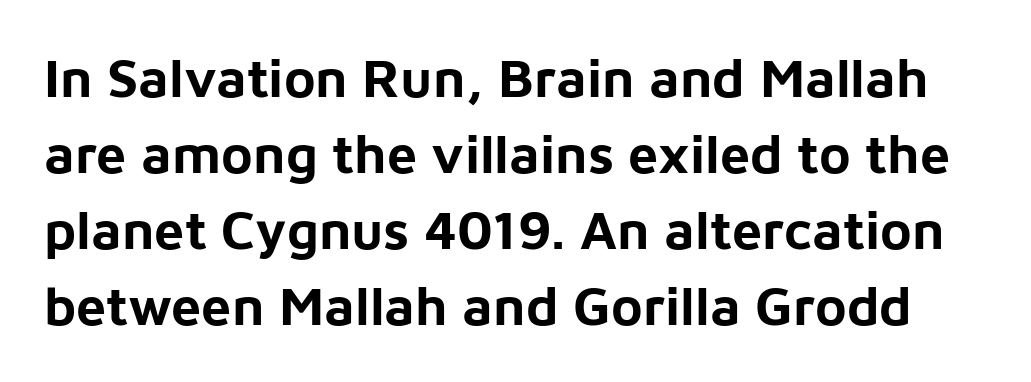
Q: Is the text bold? A: Yes.
Q: Is the text italic (slanted)? A: No, it is upright.
Q: Is the typeface a serif or a sans-serif typeface? A: Sans-serif.
Q: Is the text underlined? A: No.
Q: Is the spacing between letters normal or unusually wide? A: Normal.
Q: Is the spacing between lines tight, normal or loose? A: Normal.
Q: Width (condensed, normal, or wide)? A: Normal.
Q: Stroke contrast? A: Low.
Q: x-height? A: Medium.
Q: Monospaced? A: No.
